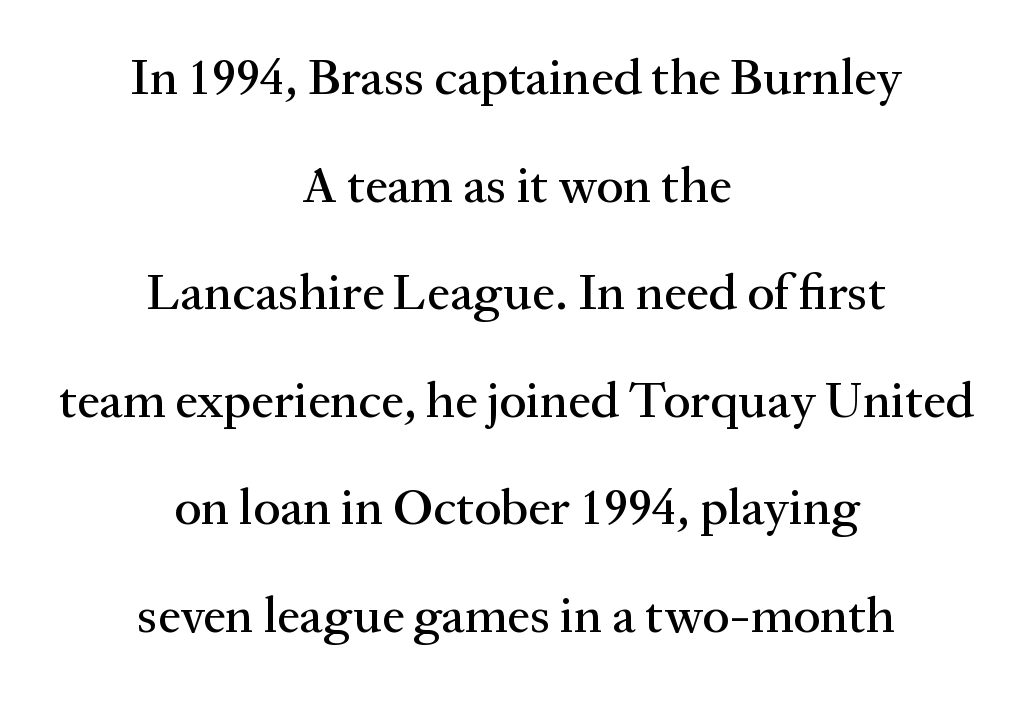
Q: Is the text italic (slanted)? A: No, it is upright.
Q: Is the typeface a serif or a sans-serif typeface? A: Serif.
Q: Is the text underlined? A: No.
Q: How is the paragraph aligned? A: Centered.
Q: Is the spacing between letters normal or unusually wide? A: Normal.
Q: Is the spacing between lines tight, normal or loose? A: Loose.
Q: Width (condensed, normal, or wide)? A: Normal.
Q: Stroke contrast? A: Medium.
Q: x-height? A: Medium.
Q: Monospaced? A: No.
